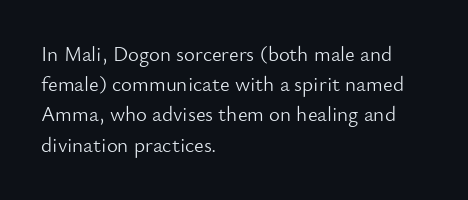
Q: Is the text bold? A: No.
Q: Is the text italic (slanted)? A: No, it is upright.
Q: Is the text underlined? A: No.
Q: How is the paragraph aligned? A: Left-aligned.
Q: Is the spacing between letters normal or unusually wide? A: Normal.
Q: Is the spacing between lines tight, normal or loose? A: Normal.
